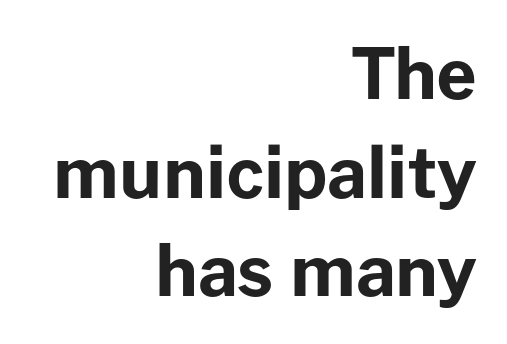
Q: Is the text bold? A: Yes.
Q: Is the text italic (slanted)? A: No, it is upright.
Q: Is the typeface a serif or a sans-serif typeface? A: Sans-serif.
Q: Is the text underlined? A: No.
Q: How is the paragraph aligned? A: Right-aligned.
Q: Is the spacing between letters normal or unusually wide? A: Normal.
Q: Is the spacing between lines tight, normal or loose? A: Normal.
Q: Width (condensed, normal, or wide)? A: Normal.
Q: Stroke contrast? A: Low.
Q: x-height? A: Medium.
Q: Monospaced? A: No.
